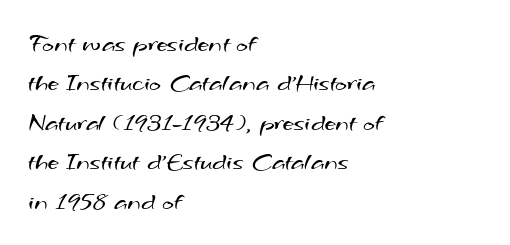
Q: Is the text bold? A: No.
Q: Is the text underlined? A: No.
Q: How is the paragraph aligned? A: Left-aligned.
Q: Is the spacing between letters normal or unusually wide? A: Normal.
Q: Is the spacing between lines tight, normal or loose? A: Normal.
